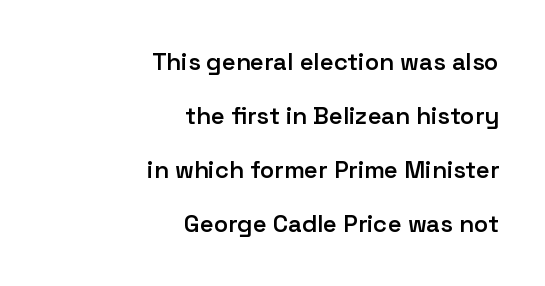
Is there any slant? The stems are plumb. Slightly chunky letters — semibold, I'd say, not full bold. Look at the tracking — it's just the regular setting, nothing added. If you measured baseline to baseline, you'd find a long distance. The words here are not underlined. If you drew a ruler down the right edge, every line would touch it.
